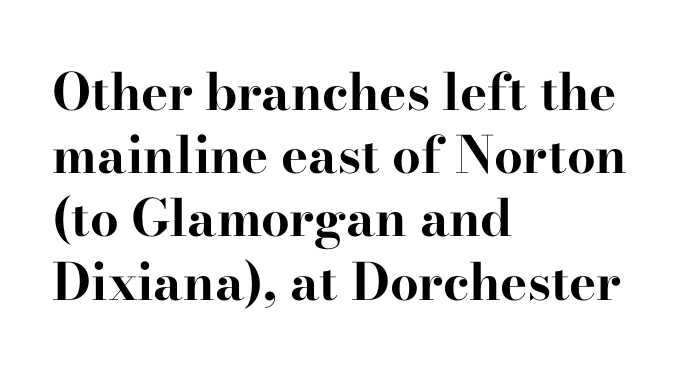
Q: Is the text bold? A: Yes.
Q: Is the text italic (slanted)? A: No, it is upright.
Q: Is the typeface a serif or a sans-serif typeface? A: Serif.
Q: Is the text underlined? A: No.
Q: How is the paragraph aligned? A: Left-aligned.
Q: Is the spacing between letters normal or unusually wide? A: Normal.
Q: Width (condensed, normal, or wide)? A: Wide.
Q: Stroke contrast? A: High.
Q: x-height? A: Small.
Q: Monospaced? A: No.
